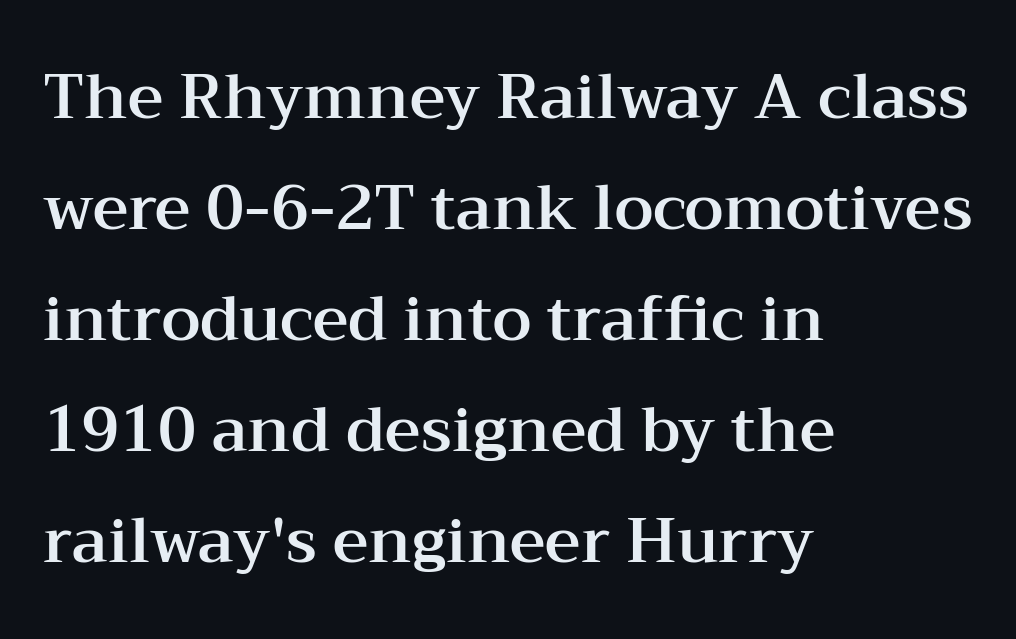
The image shows 62 px wide serif type, upright; set left-aligned, line spacing 1.79x, normal letter spacing, not underlined; medium stroke contrast and a medium x-height.
